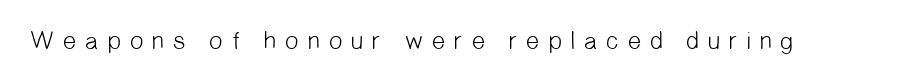
{"bold": "no", "underline": "no", "letter_spacing": "wide", "letter_spacing_em": 0.29, "glyph_px": 25}
